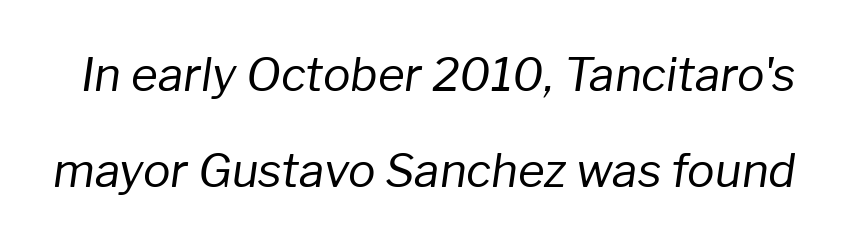
The image shows 46 px regular-weight type, italic (leaning right); set loose line spacing (2.08x), normal letter spacing, not underlined; low stroke contrast and a medium x-height.
